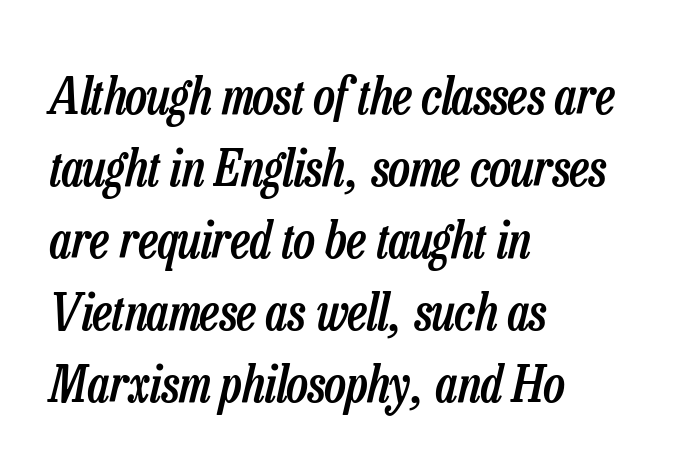
The passage shown leans; its letterforms are oblique. Baseline-to-baseline distance is the conventional proportion of letter height. As a designer I'd log this as weight 600, semibold. Looks like regular typesetting: each glyph gets only the width it needs. A clean baseline with only descenders dipping below it.
